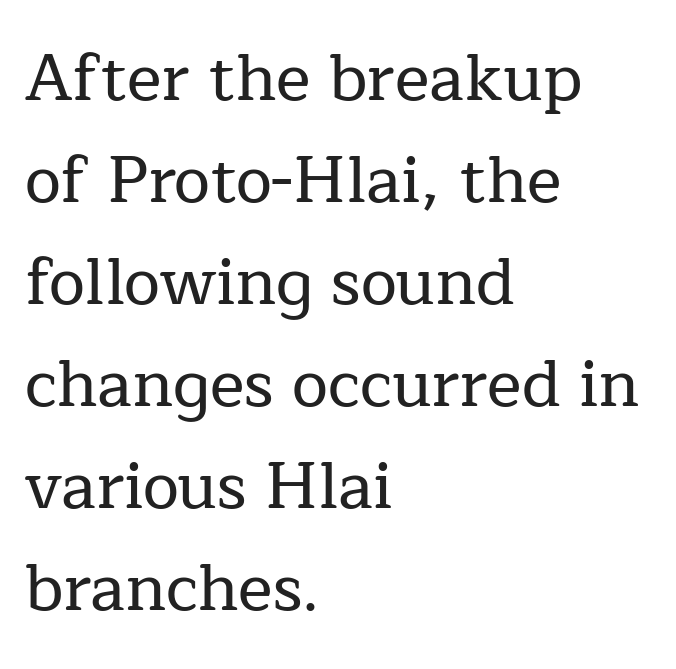
Q: Is the text italic (slanted)? A: No, it is upright.
Q: Is the typeface a serif or a sans-serif typeface? A: Serif.
Q: Is the text underlined? A: No.
Q: How is the paragraph aligned? A: Left-aligned.
Q: Is the spacing between letters normal or unusually wide? A: Normal.
Q: Is the spacing between lines tight, normal or loose? A: Normal.
Q: Width (condensed, normal, or wide)? A: Normal.
Q: Stroke contrast? A: Low.
Q: x-height? A: Medium.
Q: Monospaced? A: No.
